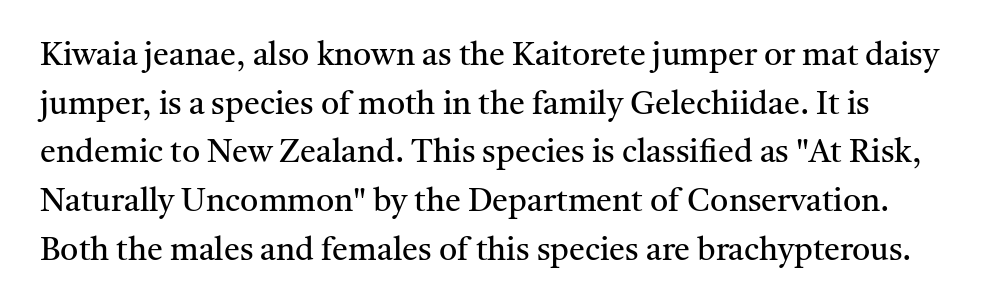
Q: Is the text bold? A: No.
Q: Is the text italic (slanted)? A: No, it is upright.
Q: Is the typeface a serif or a sans-serif typeface? A: Serif.
Q: Is the text underlined? A: No.
Q: Is the spacing between letters normal or unusually wide? A: Normal.
Q: Is the spacing between lines tight, normal or loose? A: Normal.
Q: Width (condensed, normal, or wide)? A: Normal.
Q: Stroke contrast? A: Medium.
Q: x-height? A: Medium.
Q: Monospaced? A: No.
